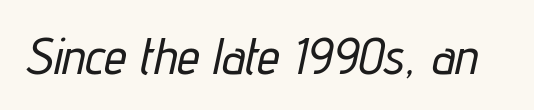
Default kerning and tracking; the words read as compact shapes. The letters advance in unequal steps, a hallmark of proportional type. The string is rendered with underlining switched off. The glyphs look as if they've been sheared to an angle.
